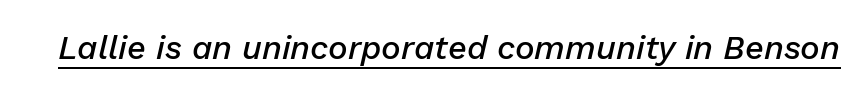
In terms of weight, the rendering is demibold, just under bold. The passage shown is typed in a proportional face where columns would drift. Notice how the stems are inclined rather than vertical — that's the hallmark of italics. Nobody touched the tracking dial on this one. The glyphs are accompanied by a horizontal stroke just below them.
